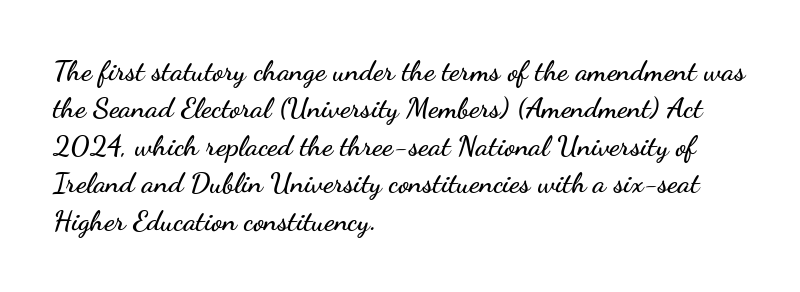
Q: Is the text italic (slanted)? A: Yes.
Q: Is the typeface a serif or a sans-serif typeface? A: Sans-serif.
Q: Is the text underlined? A: No.
Q: How is the paragraph aligned? A: Left-aligned.
Q: Is the spacing between letters normal or unusually wide? A: Normal.
Q: Is the spacing between lines tight, normal or loose? A: Normal.
Q: Width (condensed, normal, or wide)? A: Wide.
Q: Stroke contrast? A: Low.
Q: x-height? A: Small.
Q: Monospaced? A: No.
